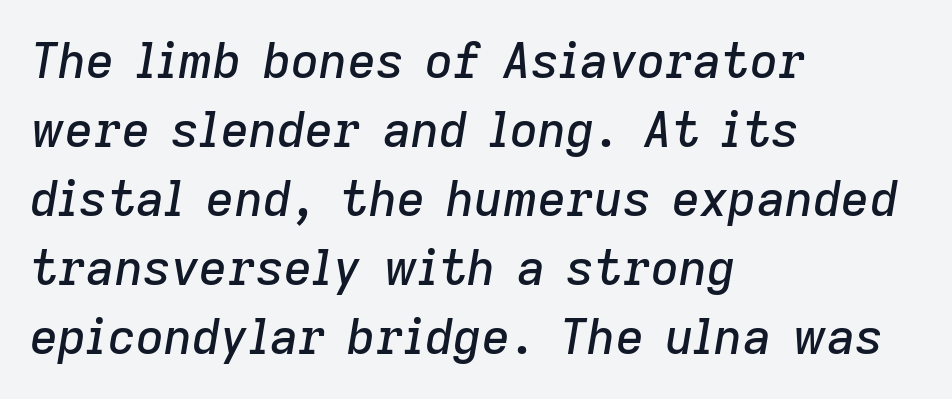
Q: Is the text italic (slanted)? A: Yes, it leans right by about 9 degrees.
Q: Is the text underlined? A: No.
Q: How is the paragraph aligned? A: Left-aligned.
Q: Is the spacing between letters normal or unusually wide? A: Normal.
Q: Is the spacing between lines tight, normal or loose? A: Normal.
Q: Width (condensed, normal, or wide)? A: Normal.
Q: Stroke contrast? A: Low.
Q: x-height? A: Medium.
Q: Monospaced? A: No.
